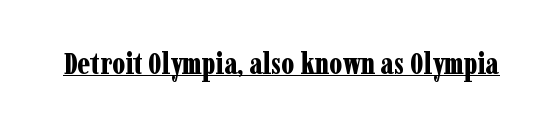
{"serif": "yes", "italic": "no", "bold": "yes", "weight": "bold", "width": "condensed", "stroke_contrast": "low", "x_height": "medium", "monospaced": "no", "underline": "yes", "letter_spacing": "normal", "letter_spacing_em": 0.0, "glyph_px": 30}
